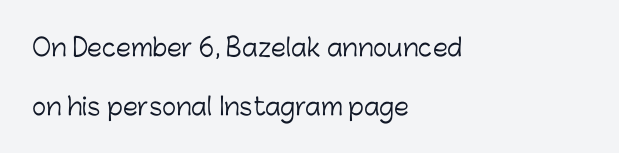
{"italic": "no", "bold": "no", "underline": "no", "align": "left", "line_spacing": "loose", "line_spacing_ratio": 2.44, "letter_spacing": "normal", "letter_spacing_em": 0.0, "glyph_px": 24}
